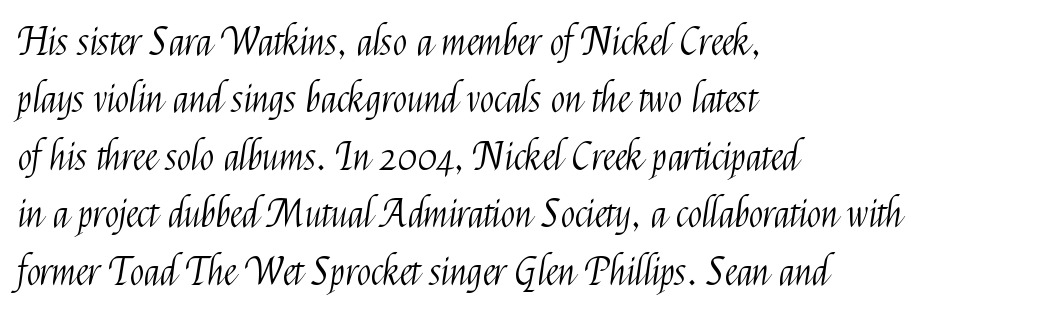
Q: Is the text bold? A: No.
Q: Is the text italic (slanted)? A: Yes.
Q: Is the typeface a serif or a sans-serif typeface? A: Sans-serif.
Q: Is the text underlined? A: No.
Q: How is the paragraph aligned? A: Left-aligned.
Q: Is the spacing between letters normal or unusually wide? A: Normal.
Q: Is the spacing between lines tight, normal or loose? A: Normal.
Q: Width (condensed, normal, or wide)? A: Condensed.
Q: Stroke contrast? A: Medium.
Q: x-height? A: Medium.
Q: Monospaced? A: No.
